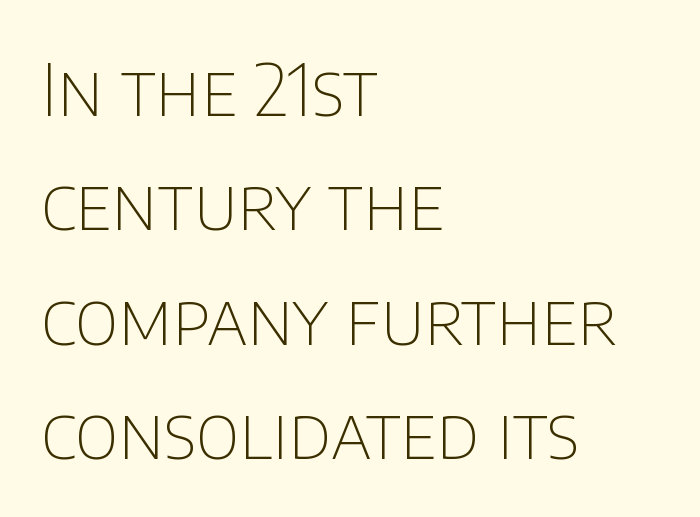
The horizontal fit of the characters is conventional and even. Casual observation: everything's shoved over to the left. Regarding serifs, this sample does without them. The string is rendered with underlining switched off. The space between consecutive lines is moderate.
